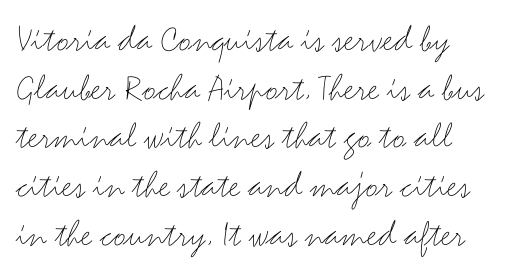
How would I describe the line gaps? Plain and ordinary. The passage shown is typed in a proportional face where columns would drift. The typeface chosen for these lines omits serifs.
